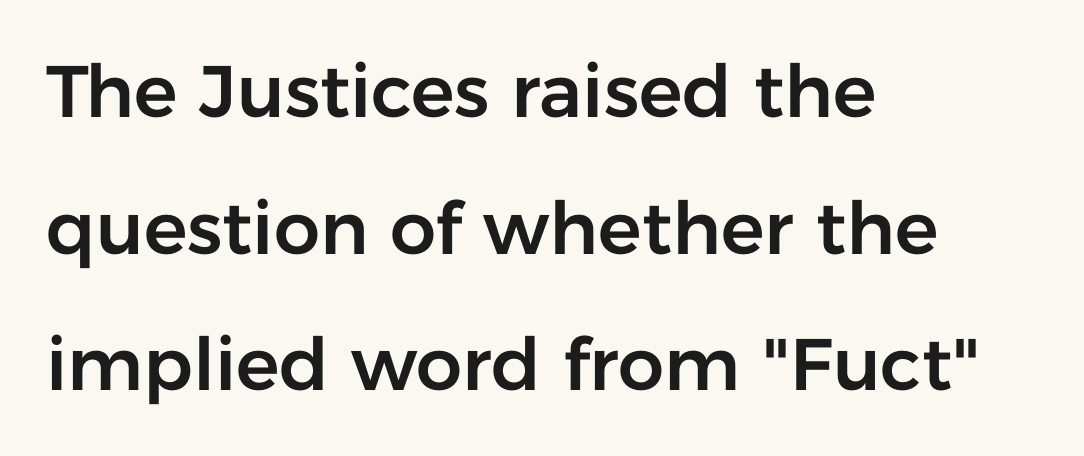
The image shows 73 px sans-serif type, upright; set left-aligned, line spacing 1.87x, normal letter spacing, not underlined; low stroke contrast and a medium x-height.
